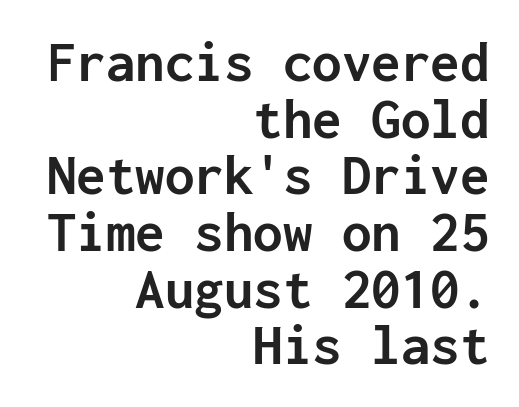
Italic? Not at all — the glyphs are vertical. The letters are bold, with thick, heavy strokes. The rendering anchors every line to the right-hand side. Nobody drew a line under any word here. The vertical gap from one line to the next is small.
